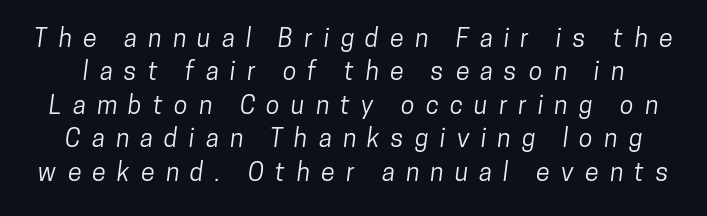
{"underline": "no", "line_spacing": "normal", "line_spacing_ratio": 1.34, "letter_spacing": "wide", "letter_spacing_em": 0.45, "glyph_px": 25}
